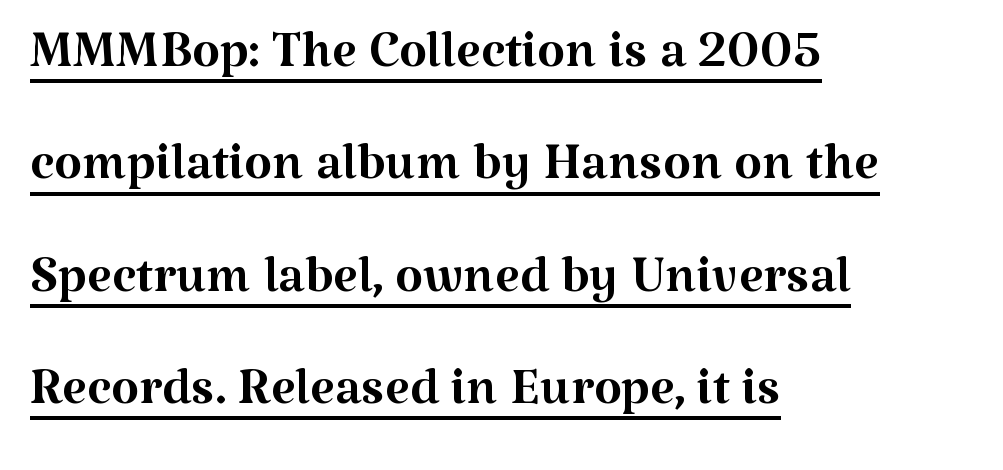
Q: Is the text bold? A: No.
Q: Is the text italic (slanted)? A: No, it is upright.
Q: Is the typeface a serif or a sans-serif typeface? A: Serif.
Q: Is the text underlined? A: Yes.
Q: How is the paragraph aligned? A: Left-aligned.
Q: Is the spacing between letters normal or unusually wide? A: Normal.
Q: Is the spacing between lines tight, normal or loose? A: Normal.
Q: Width (condensed, normal, or wide)? A: Normal.
Q: Stroke contrast? A: Medium.
Q: x-height? A: Medium.
Q: Monospaced? A: No.
